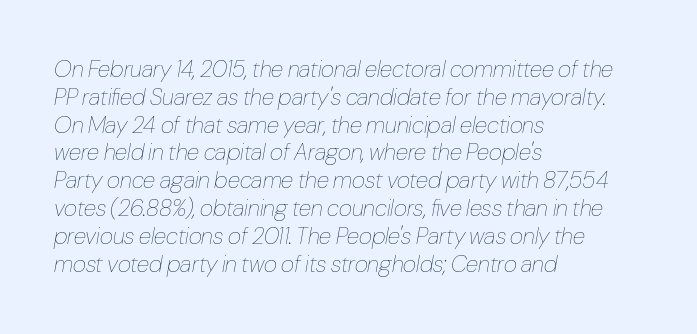
Q: Is the text bold? A: No.
Q: Is the text italic (slanted)? A: Yes, it leans right by about 10 degrees.
Q: Is the text underlined? A: No.
Q: How is the paragraph aligned? A: Left-aligned.
Q: Is the spacing between letters normal or unusually wide? A: Normal.
